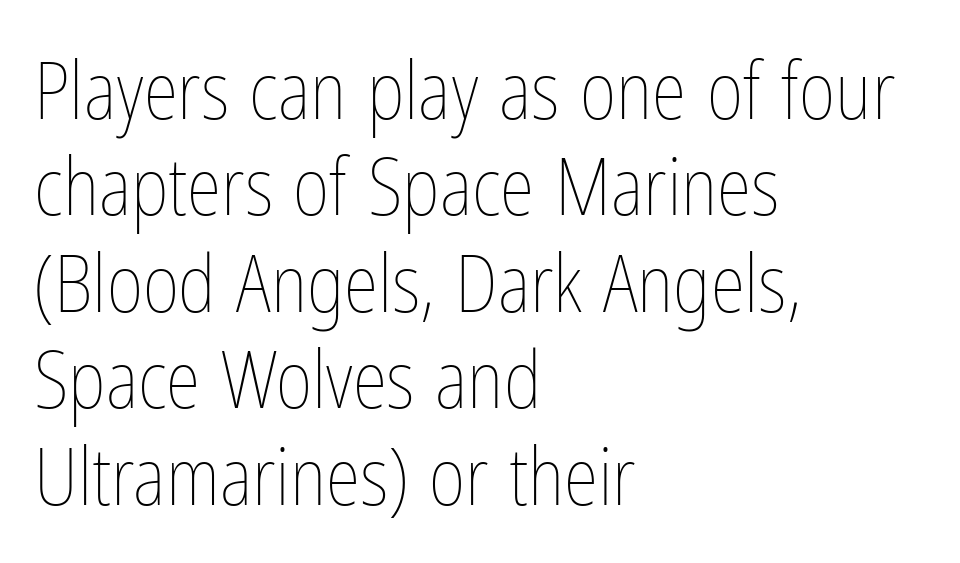
Reading down the block, your eye returns to a fixed left position each line. Just letters on the line, the space beneath them empty. Style check: upright. Words appear dense and cohesive because spacing is normal.
